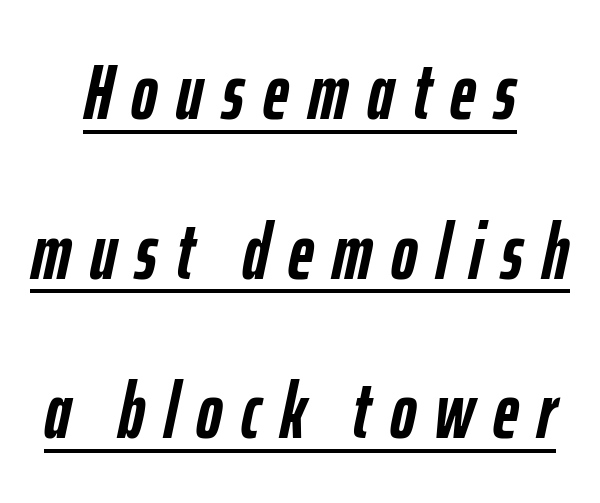
Q: Is the text bold? A: Yes.
Q: Is the text italic (slanted)? A: Yes, it leans right by about 12 degrees.
Q: Is the text underlined? A: Yes.
Q: How is the paragraph aligned? A: Centered.
Q: Is the spacing between letters normal or unusually wide? A: Unusually wide.
Q: Is the spacing between lines tight, normal or loose? A: Loose.
Q: Width (condensed, normal, or wide)? A: Condensed.
Q: Stroke contrast? A: Low.
Q: x-height? A: Medium.
Q: Monospaced? A: No.
